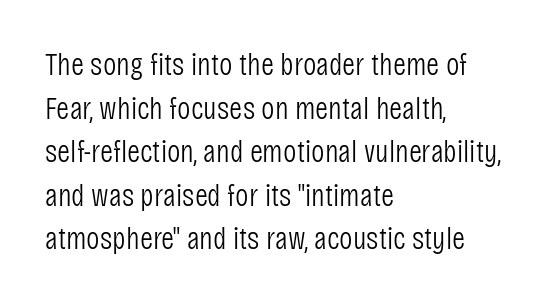
The image shows 32 px light, condensed sans-serif type, upright; set left-aligned, normal line spacing (1.36x), normal letter spacing, not underlined; low stroke contrast and a large x-height.
